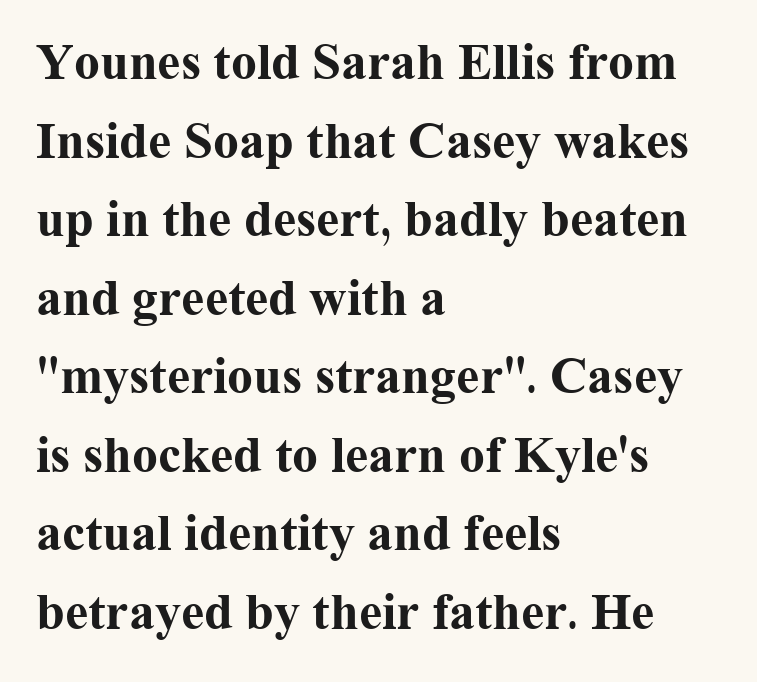
Tracking here is standard; glyphs follow each other at the usual distance. Bold? Absolutely — the strokes are thick and heavy. If you drew a ruler down the left edge, every line would touch it. Is this a fixed-width face? No — the glyphs have proportional, varying widths. Posture: straight, roman, zero tilt.
